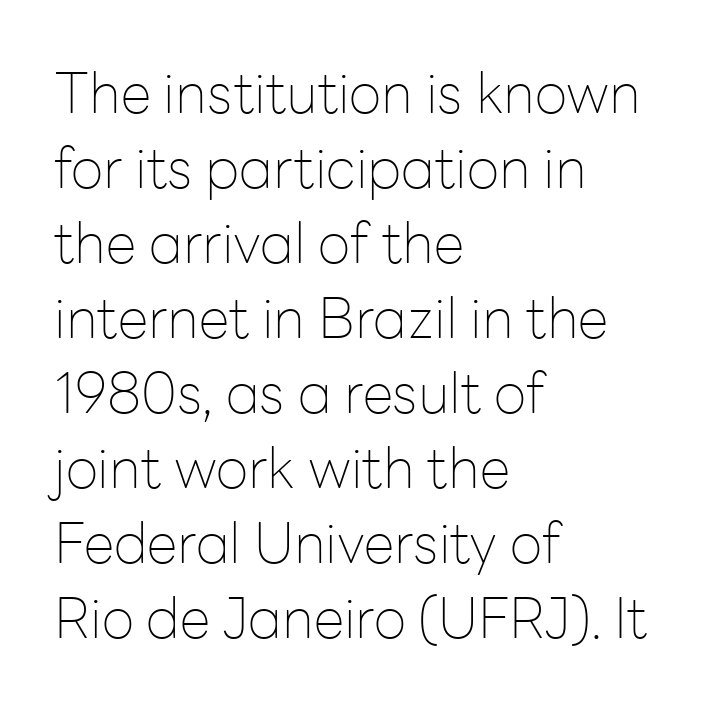
{"serif": "no", "italic": "no", "bold": "no", "weight": "thin", "width": "normal", "stroke_contrast": "low", "x_height": "medium", "monospaced": "no", "underline": "no", "align": "left", "line_spacing": "normal", "line_spacing_ratio": 1.34, "letter_spacing": "normal", "letter_spacing_em": 0.0, "glyph_px": 56}
